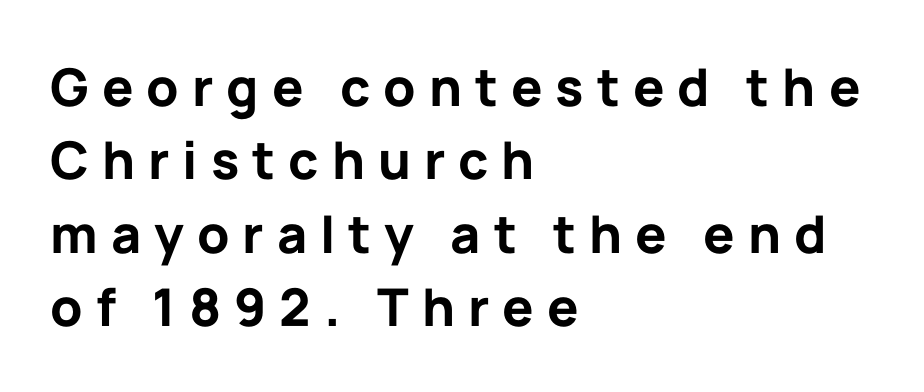
Notice how descenders clear the ascenders below comfortably — that's standard leading. The type family on display is of the sans-serif kind. This sample has the flowing, uneven cadence of proportional lettering. Loose tracking; the words dissolve into strings of separated letters.
